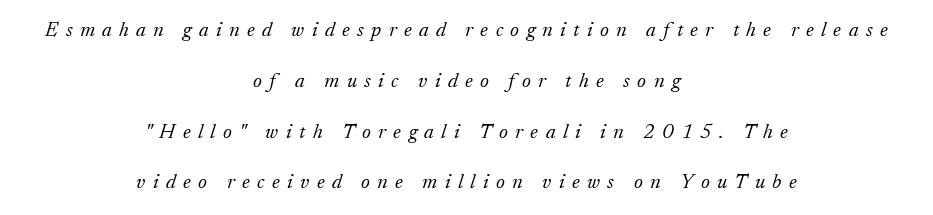
Q: Is the text bold? A: No.
Q: Is the text italic (slanted)? A: Yes, it leans right by about 17 degrees.
Q: Is the text underlined? A: No.
Q: How is the paragraph aligned? A: Centered.
Q: Is the spacing between letters normal or unusually wide? A: Unusually wide.
Q: Is the spacing between lines tight, normal or loose? A: Loose.
